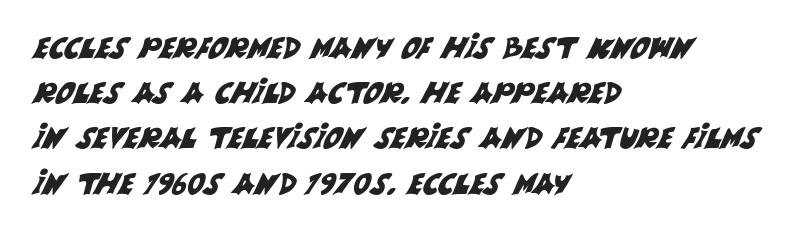
Any mark beneath the type? The region is blank. Look at the bottom of the vertical strokes: they stop flat, with no serifs. The rendering uses natural spacing where letterforms have individual widths. Does extra space separate the letters? No, they use regular spacing.
